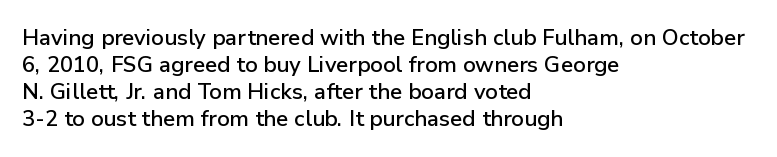
{"italic": "no", "underline": "no", "align": "left", "line_spacing_ratio": 1.23, "letter_spacing": "normal", "letter_spacing_em": 0.0, "glyph_px": 22}
